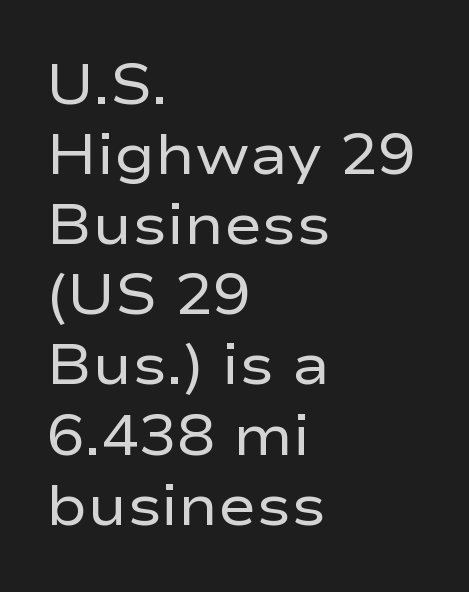
The image shows 57 px regular-weight, wide sans-serif type, upright; set left-aligned, line spacing 1.23x, normal letter spacing, not underlined; low stroke contrast and a medium x-height.
